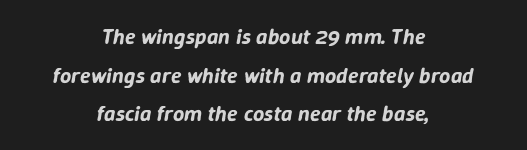
The passage shown is not underscored anywhere. Neither beginnings nor endings align; midpoints do. When letters slant like this, we call the style italic. No extra tracking has been applied to these lines.
